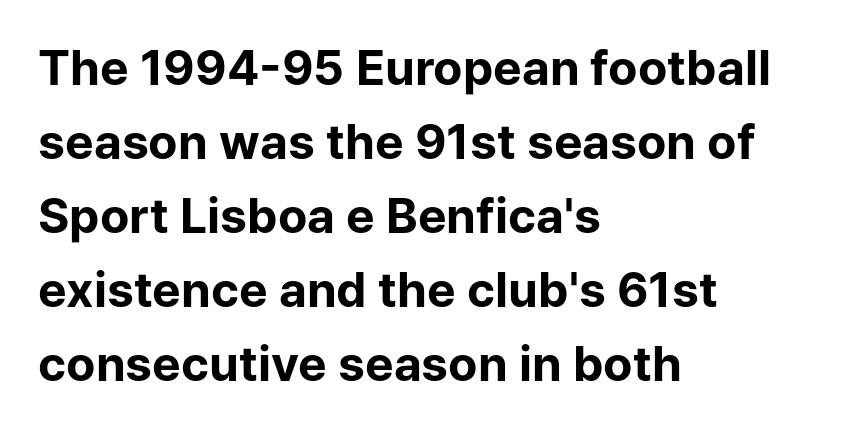
Q: Is the text bold? A: Yes.
Q: Is the text italic (slanted)? A: No, it is upright.
Q: Is the typeface a serif or a sans-serif typeface? A: Sans-serif.
Q: Is the text underlined? A: No.
Q: How is the paragraph aligned? A: Left-aligned.
Q: Is the spacing between letters normal or unusually wide? A: Normal.
Q: Is the spacing between lines tight, normal or loose? A: Normal.
Q: Width (condensed, normal, or wide)? A: Normal.
Q: Stroke contrast? A: Low.
Q: x-height? A: Medium.
Q: Monospaced? A: No.
